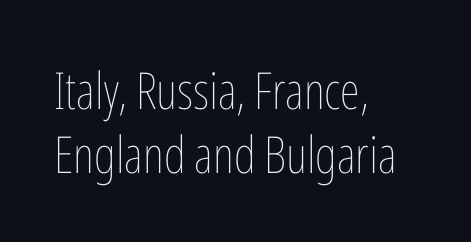
The image shows 51 px thin, condensed type, upright; set left-aligned, normal line spacing (1.25x), normal letter spacing, not underlined; low stroke contrast and a medium x-height.
